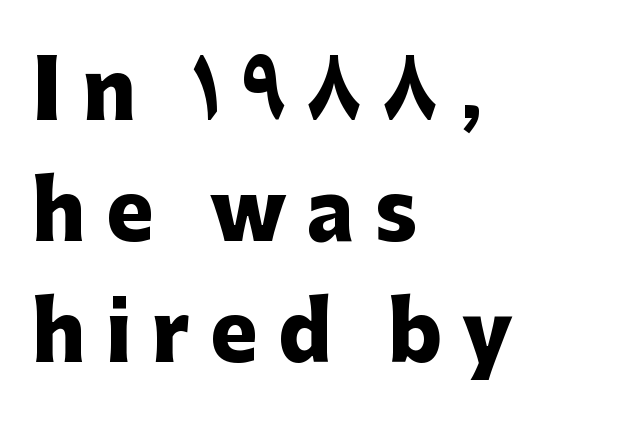
The image shows 80 px heavy sans-serif type, upright; set left-aligned, normal line spacing (1.51x), unusually wide letter spacing (+0.25 em), not underlined; low stroke contrast and a medium x-height.
